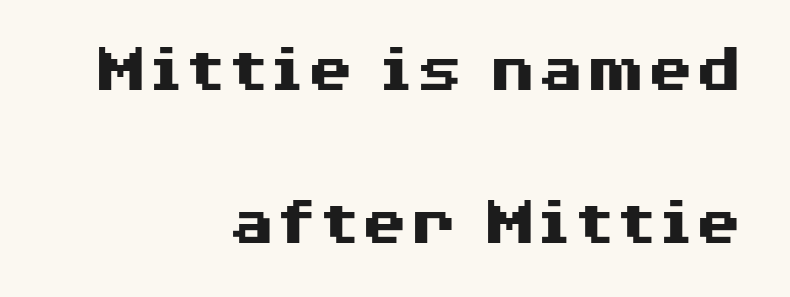
The image shows 70 px heavy, wide sans-serif type, upright; set right-aligned, loose line spacing (2.18x), normal letter spacing, not underlined; medium stroke contrast and a medium x-height.
